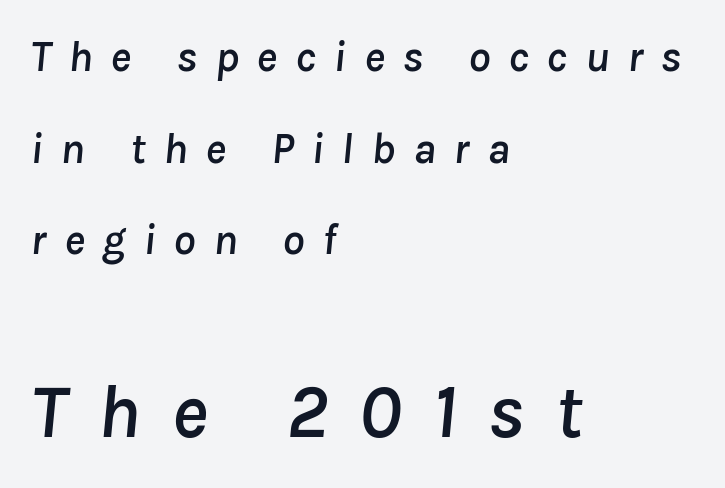
{"italic": "yes", "lean": "right", "slant_degrees": 8, "width": "normal", "stroke_contrast": "low", "x_height": "medium", "monospaced": "no", "underline": "no", "align": "left", "line_spacing": "loose", "line_spacing_ratio": 2.08, "letter_spacing": "wide", "letter_spacing_em": 0.4, "larger_block": "second", "size_ratio": 1.75, "glyph_px": 77}
